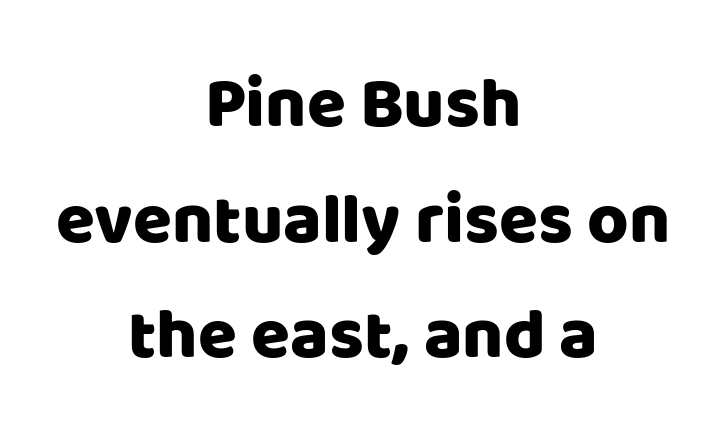
{"serif": "no", "italic": "no", "width": "normal", "stroke_contrast": "low", "x_height": "large", "monospaced": "no", "underline": "no", "align": "center", "line_spacing": "normal", "line_spacing_ratio": 1.63, "letter_spacing": "normal", "letter_spacing_em": 0.0, "glyph_px": 71}
